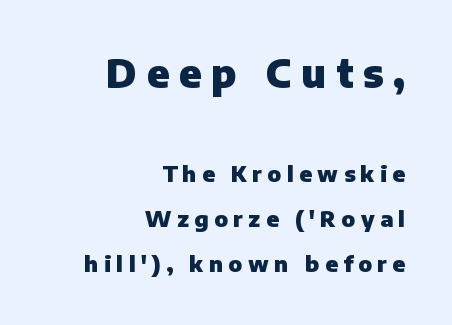
Q: Is the text bold? A: Yes.
Q: Is the text italic (slanted)? A: No, it is upright.
Q: Is the typeface a serif or a sans-serif typeface? A: Sans-serif.
Q: Is the text underlined? A: No.
Q: How is the paragraph aligned? A: Right-aligned.
Q: Is the spacing between letters normal or unusually wide? A: Unusually wide.
Q: Is the spacing between lines tight, normal or loose? A: Loose.
Q: Which block of text is set in a larger size, the first (top) or the second (bottom)? A: The first (top) one.
Q: Width (condensed, normal, or wide)? A: Normal.
Q: Stroke contrast? A: Low.
Q: x-height? A: Medium.
Q: Monospaced? A: No.
